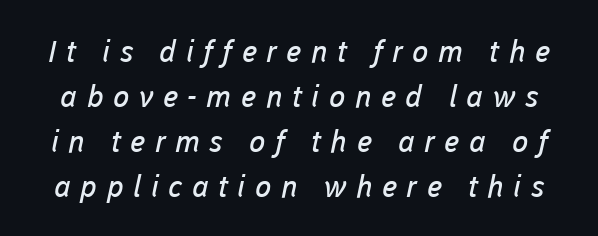
Q: Is the text bold? A: No.
Q: Is the typeface a serif or a sans-serif typeface? A: Sans-serif.
Q: Is the text underlined? A: No.
Q: Is the spacing between letters normal or unusually wide? A: Unusually wide.
Q: Is the spacing between lines tight, normal or loose? A: Normal.
Q: Width (condensed, normal, or wide)? A: Normal.
Q: Stroke contrast? A: Low.
Q: x-height? A: Medium.
Q: Monospaced? A: No.
